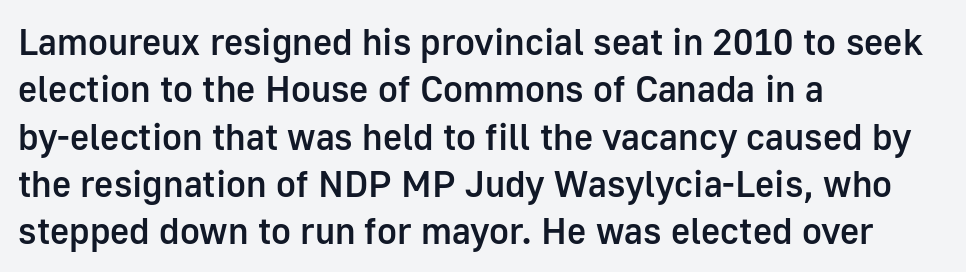
Q: Is the text bold? A: Semi-bold.
Q: Is the text italic (slanted)? A: No, it is upright.
Q: Is the typeface a serif or a sans-serif typeface? A: Sans-serif.
Q: Is the text underlined? A: No.
Q: How is the paragraph aligned? A: Left-aligned.
Q: Is the spacing between letters normal or unusually wide? A: Normal.
Q: Is the spacing between lines tight, normal or loose? A: Normal.
Q: Width (condensed, normal, or wide)? A: Normal.
Q: Stroke contrast? A: Low.
Q: x-height? A: Medium.
Q: Monospaced? A: No.
